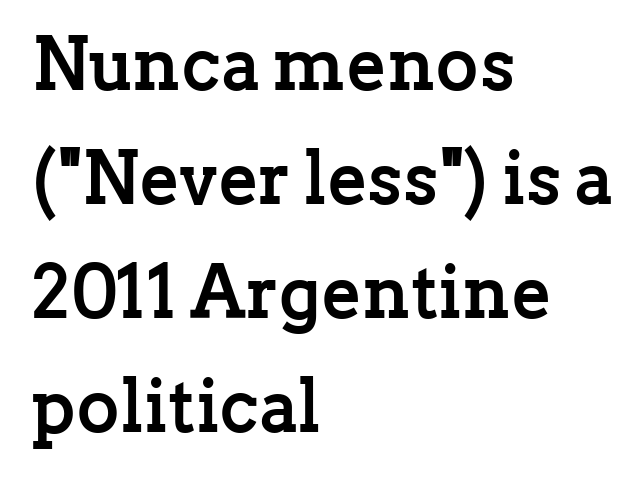
{"serif": "yes", "italic": "no", "bold": "yes", "weight": "semibold", "width": "normal", "stroke_contrast": "low", "x_height": "medium", "monospaced": "no", "underline": "no", "align": "left", "line_spacing": "normal", "line_spacing_ratio": 1.54, "letter_spacing": "normal", "letter_spacing_em": 0.0, "glyph_px": 74}
